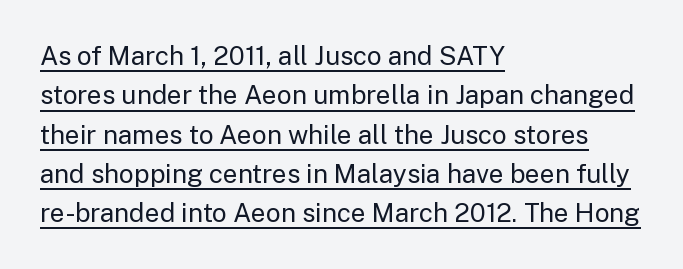
The image shows 26 px text type, upright; set left-aligned, normal line spacing (1.51x), normal letter spacing, underlined.
